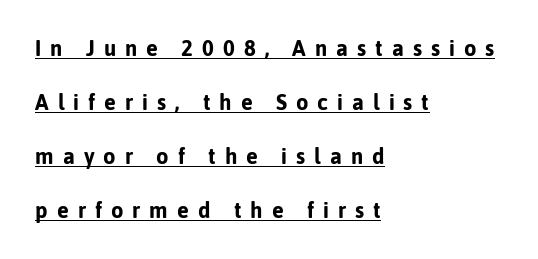
The image shows 22 px bold type, upright; set left-aligned, loose line spacing (2.46x), unusually wide letter spacing (+0.41 em), underlined.
